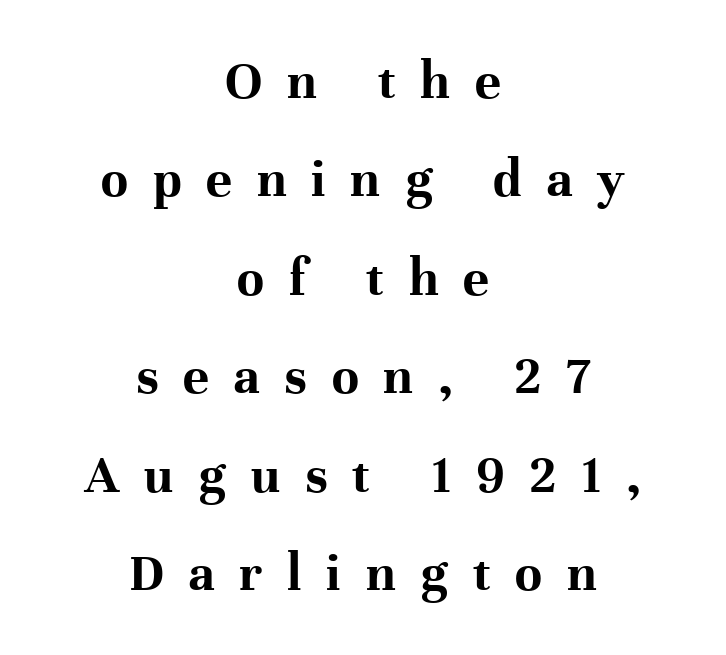
The image shows 55 px bold serif type, upright; set centered, line spacing 1.79x, unusually wide letter spacing (+0.45 em), not underlined; high stroke contrast and a medium x-height.
